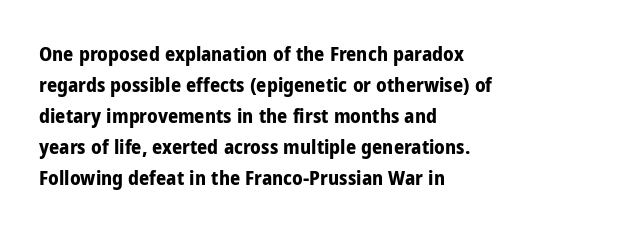
Q: Is the text bold? A: Yes.
Q: Is the text italic (slanted)? A: No, it is upright.
Q: Is the text underlined? A: No.
Q: How is the paragraph aligned? A: Left-aligned.
Q: Is the spacing between letters normal or unusually wide? A: Normal.
Q: Is the spacing between lines tight, normal or loose? A: Normal.
